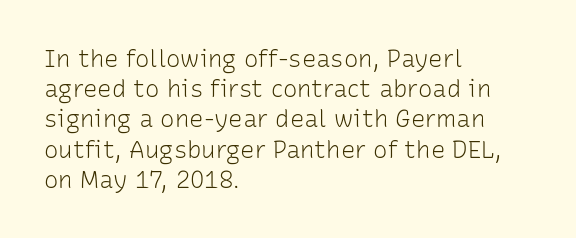
{"italic": "no", "bold": "no", "underline": "no", "align": "left", "line_spacing": "normal", "line_spacing_ratio": 1.26, "letter_spacing": "normal", "letter_spacing_em": 0.0, "glyph_px": 24}
